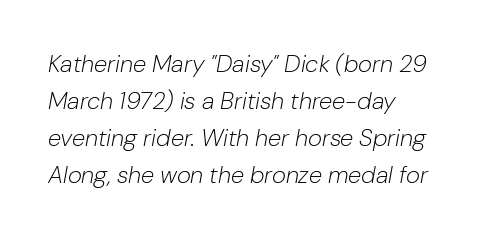
{"italic": "yes", "lean": "right", "slant_degrees": 10, "bold": "no", "underline": "no", "align": "left", "line_spacing": "normal", "line_spacing_ratio": 1.54, "letter_spacing": "normal", "letter_spacing_em": 0.0, "glyph_px": 24}
